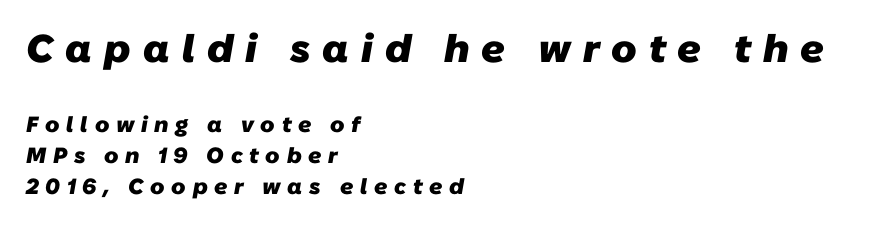
{"serif": "no", "bold": "yes", "weight": "heavy", "width": "normal", "stroke_contrast": "low", "x_height": "medium", "monospaced": "no", "underline": "no", "align": "left", "line_spacing": "normal", "line_spacing_ratio": 1.41, "letter_spacing": "wide", "letter_spacing_em": 0.3, "larger_block": "first", "size_ratio": 1.77, "glyph_px": 39}
